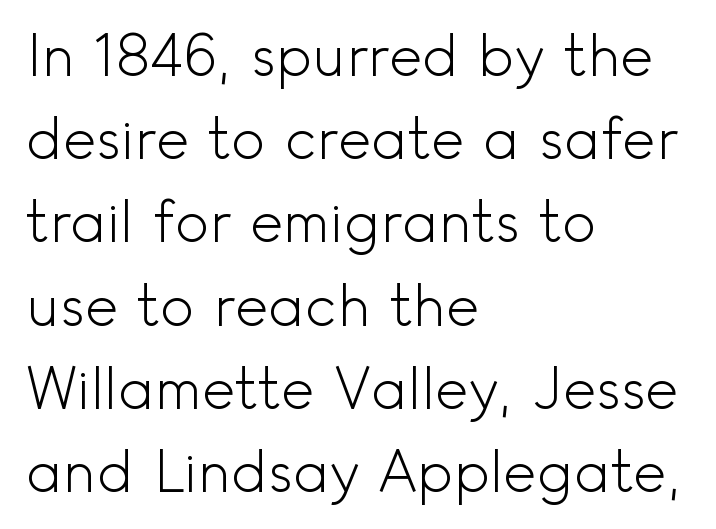
The line-height multiplier appears to be the usual default. This sample uses plain, unmodified letter spacing. No chunkiness to these letters — they're not bold. A sans-serif font was chosen for this passage.
